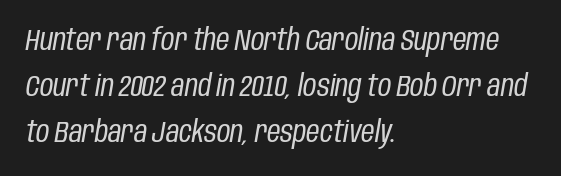
The image shows 29 px regular-weight, condensed type, italic (leaning right); set left-aligned, normal line spacing (1.59x), normal letter spacing, not underlined; low stroke contrast and a large x-height.
